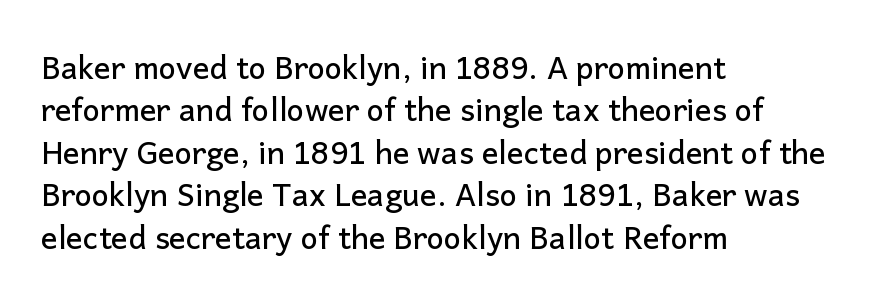
{"serif": "no", "italic": "no", "width": "normal", "stroke_contrast": "low", "x_height": "medium", "monospaced": "no", "underline": "no", "align": "left", "line_spacing": "normal", "line_spacing_ratio": 1.37, "letter_spacing": "normal", "letter_spacing_em": 0.0, "glyph_px": 31}
